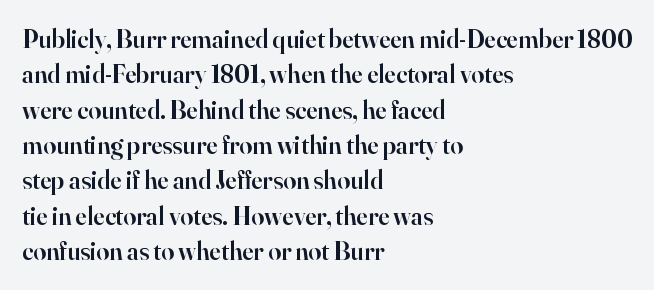
Q: Is the text bold? A: Semi-bold.
Q: Is the text italic (slanted)? A: No, it is upright.
Q: Is the text underlined? A: No.
Q: How is the paragraph aligned? A: Left-aligned.
Q: Is the spacing between letters normal or unusually wide? A: Normal.
Q: Is the spacing between lines tight, normal or loose? A: Normal.
